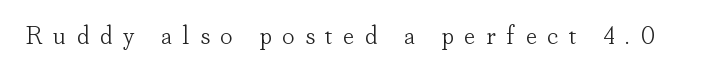
The image shows 25 px text type, upright; set unusually wide letter spacing (+0.42 em), not underlined.
